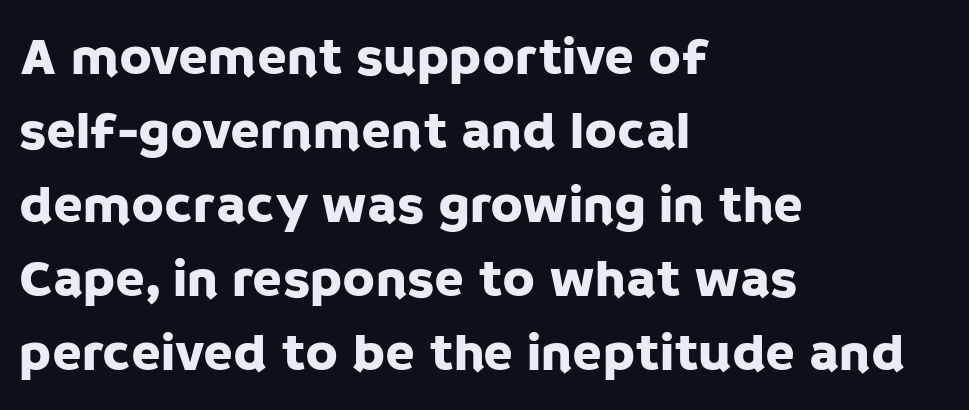
{"serif": "no", "italic": "no", "width": "normal", "stroke_contrast": "low", "x_height": "large", "monospaced": "no", "underline": "no", "align": "left", "line_spacing": "normal", "line_spacing_ratio": 1.37, "letter_spacing": "normal", "letter_spacing_em": 0.0, "glyph_px": 54}
